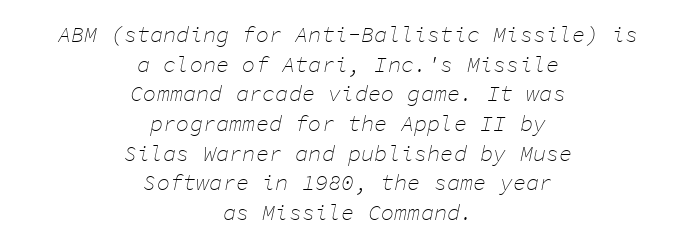
Every row of glyphs is offset so its center matches the block's center. Italic? Definitely — the glyphs are oblique. No extra ink here — the face is not bold. The rows are spaced the way most documents space them. The foot of each line stays bare and open. In terms of letterspacing, this is plain default setting.
